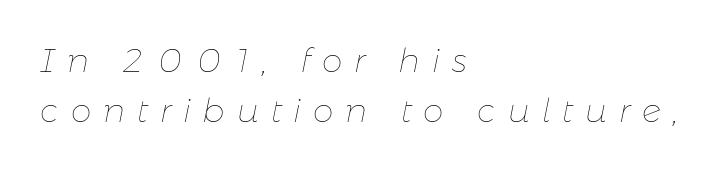
The image shows 33 px thin type, italic (leaning right); set left-aligned, normal line spacing (1.51x), unusually wide letter spacing (+0.36 em), not underlined; low stroke contrast and a medium x-height.
